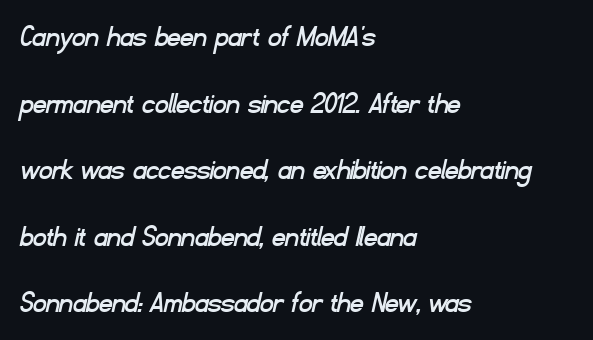
The image shows 32 px sans-serif type; set left-aligned, loose line spacing (2.08x), normal letter spacing, not underlined; low stroke contrast and a small x-height.
